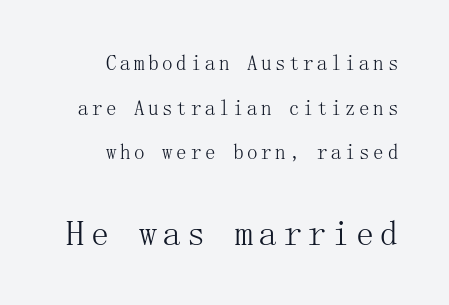
Font category for this specimen: serif. The strip under each line holds only bare page. Italic: no, the glyphs are upright roman. The strokes are not fattened; the text isn't bold. Size hierarchy here favors the trailing block over the leading one. Successive baselines arrive slowly, with a big drop between each.
